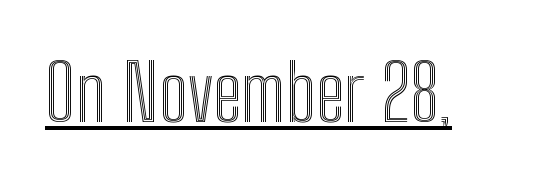
{"italic": "no", "width": "condensed", "x_height": "medium", "monospaced": "no", "underline": "yes", "letter_spacing": "normal", "letter_spacing_em": 0.0, "glyph_px": 78}
